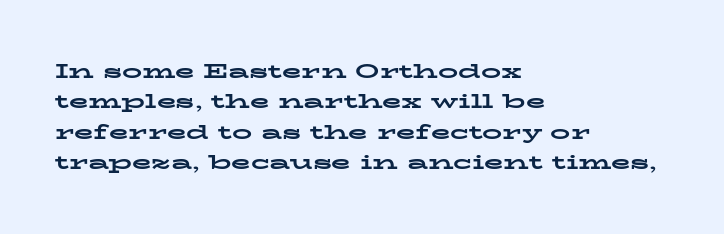
The image shows 20 px bold type, upright; set left-aligned, normal line spacing (1.52x), normal letter spacing, not underlined.
